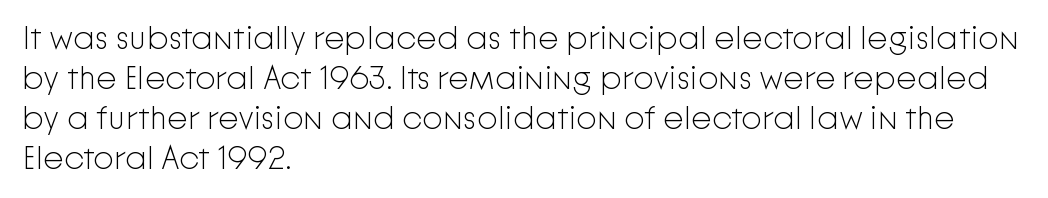
Q: Is the text bold? A: No.
Q: Is the text italic (slanted)? A: No, it is upright.
Q: Is the typeface a serif or a sans-serif typeface? A: Sans-serif.
Q: Is the text underlined? A: No.
Q: How is the paragraph aligned? A: Left-aligned.
Q: Is the spacing between letters normal or unusually wide? A: Normal.
Q: Width (condensed, normal, or wide)? A: Normal.
Q: Stroke contrast? A: Low.
Q: x-height? A: Medium.
Q: Monospaced? A: No.
